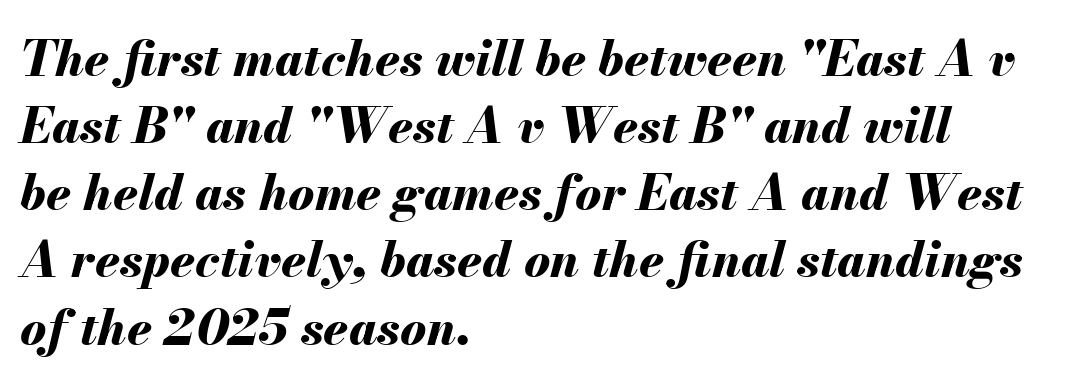
Q: Is the text bold? A: Yes.
Q: Is the text italic (slanted)? A: Yes, it leans right by about 13 degrees.
Q: Is the text underlined? A: No.
Q: How is the paragraph aligned? A: Left-aligned.
Q: Is the spacing between letters normal or unusually wide? A: Normal.
Q: Is the spacing between lines tight, normal or loose? A: Normal.
Q: Width (condensed, normal, or wide)? A: Normal.
Q: Stroke contrast? A: Medium.
Q: x-height? A: Small.
Q: Monospaced? A: No.
